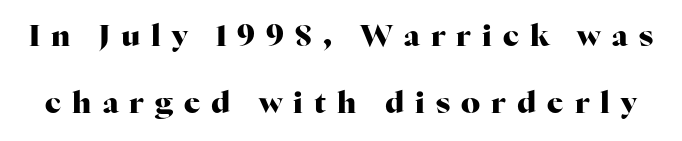
Q: Is the text bold? A: Yes.
Q: Is the text italic (slanted)? A: No, it is upright.
Q: Is the typeface a serif or a sans-serif typeface? A: Serif.
Q: Is the text underlined? A: No.
Q: Is the spacing between letters normal or unusually wide? A: Unusually wide.
Q: Is the spacing between lines tight, normal or loose? A: Loose.
Q: Width (condensed, normal, or wide)? A: Normal.
Q: Stroke contrast? A: High.
Q: x-height? A: Medium.
Q: Monospaced? A: No.
